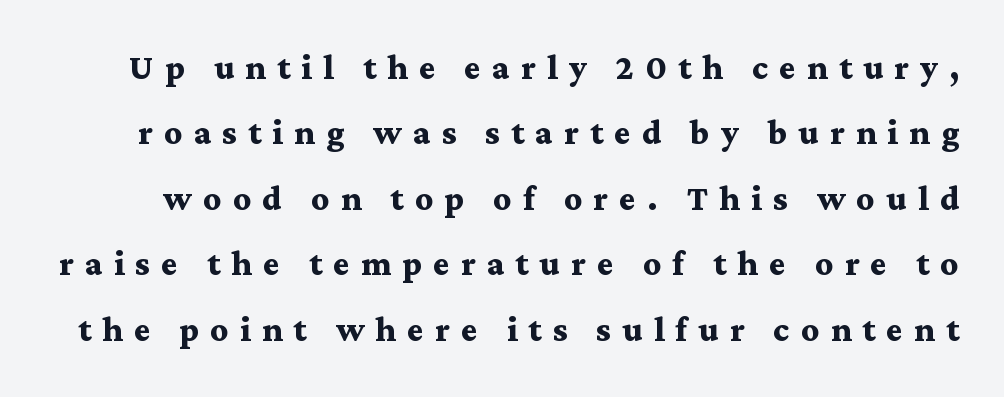
The area under the type is left untouched. Note: serifs present on the glyphs. Strokes here are thick enough to call this a true bold. Spacing between characters has been opened up far beyond the box default. This sample has the flowing, uneven cadence of proportional lettering. Designer's note — italics off, roman on.
